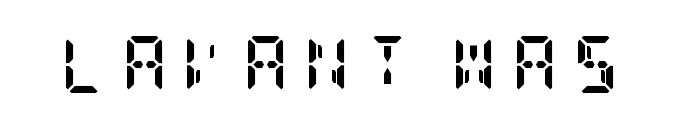
{"serif": "yes", "italic": "no", "bold": "yes", "weight": "semibold", "width": "condensed", "stroke_contrast": "low", "x_height": "large", "underline": "no", "letter_spacing": "wide", "letter_spacing_em": 0.25, "glyph_px": 57}
